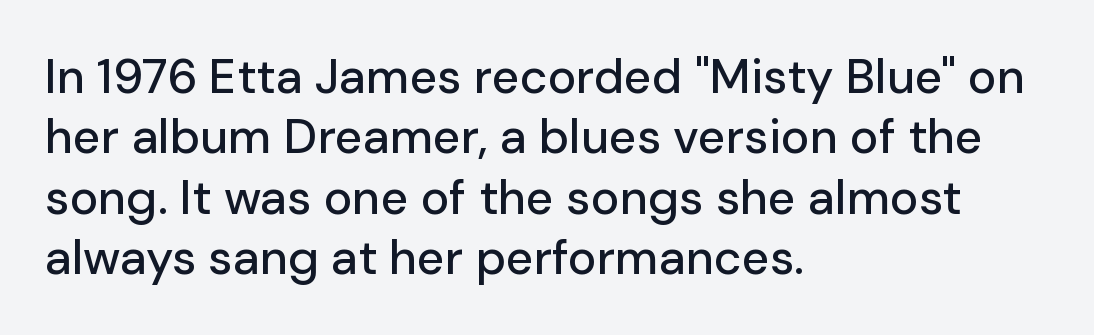
Quick note: underline off. Posture: straight, roman, zero tilt. The block of text has a typical density, with ordinary space between rows. Serif or sans? Sans — the stroke terminals are bare. Inter-character spacing is left at the font's built-in metrics.
